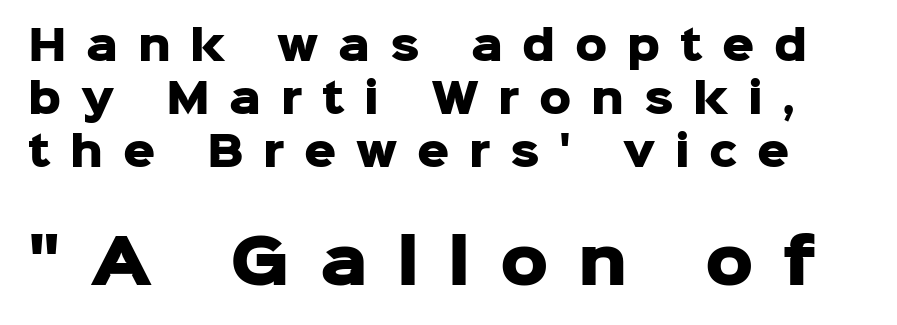
Q: Is the text bold? A: Yes.
Q: Is the text italic (slanted)? A: No, it is upright.
Q: Is the typeface a serif or a sans-serif typeface? A: Sans-serif.
Q: Is the text underlined? A: No.
Q: Is the spacing between letters normal or unusually wide? A: Unusually wide.
Q: Is the spacing between lines tight, normal or loose? A: Normal.
Q: Which block of text is set in a larger size, the first (top) or the second (bottom)? A: The second (bottom) one.
Q: Width (condensed, normal, or wide)? A: Normal.
Q: Stroke contrast? A: Low.
Q: x-height? A: Medium.
Q: Monospaced? A: No.
